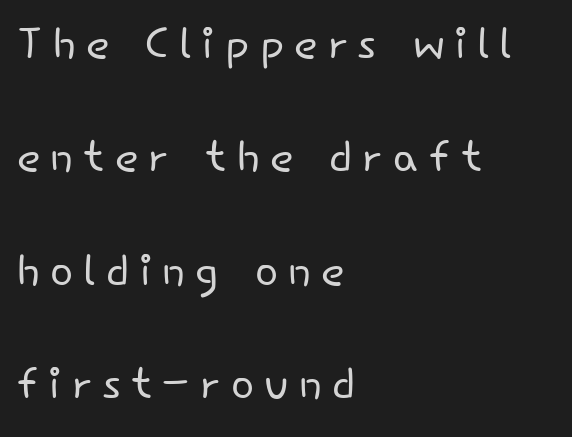
{"serif": "no", "italic": "no", "bold": "no", "weight": "light", "width": "normal", "stroke_contrast": "low", "x_height": "small", "monospaced": "no", "underline": "no", "align": "left", "line_spacing_ratio": 1.86, "glyph_px": 61}
